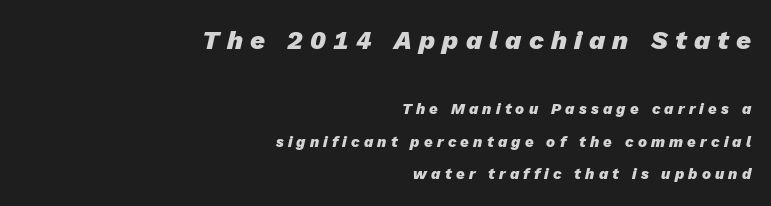
{"italic": "yes", "lean": "right", "slant_degrees": 13, "bold": "yes", "underline": "no", "align": "right", "line_spacing": "loose", "line_spacing_ratio": 2.17, "letter_spacing": "wide", "letter_spacing_em": 0.28, "larger_block": "first", "size_ratio": 1.73, "glyph_px": 26}
